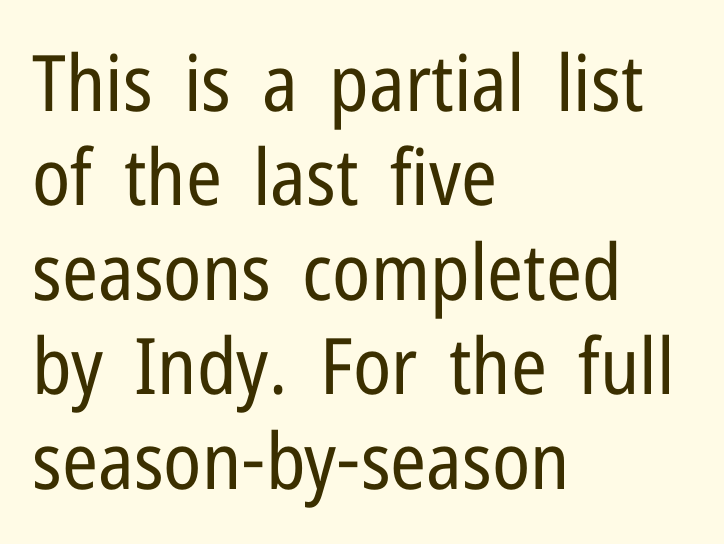
Q: Is the text bold? A: No.
Q: Is the text italic (slanted)? A: No, it is upright.
Q: Is the typeface a serif or a sans-serif typeface? A: Sans-serif.
Q: Is the text underlined? A: No.
Q: How is the paragraph aligned? A: Left-aligned.
Q: Is the spacing between letters normal or unusually wide? A: Normal.
Q: Width (condensed, normal, or wide)? A: Condensed.
Q: Stroke contrast? A: Low.
Q: x-height? A: Medium.
Q: Monospaced? A: No.
